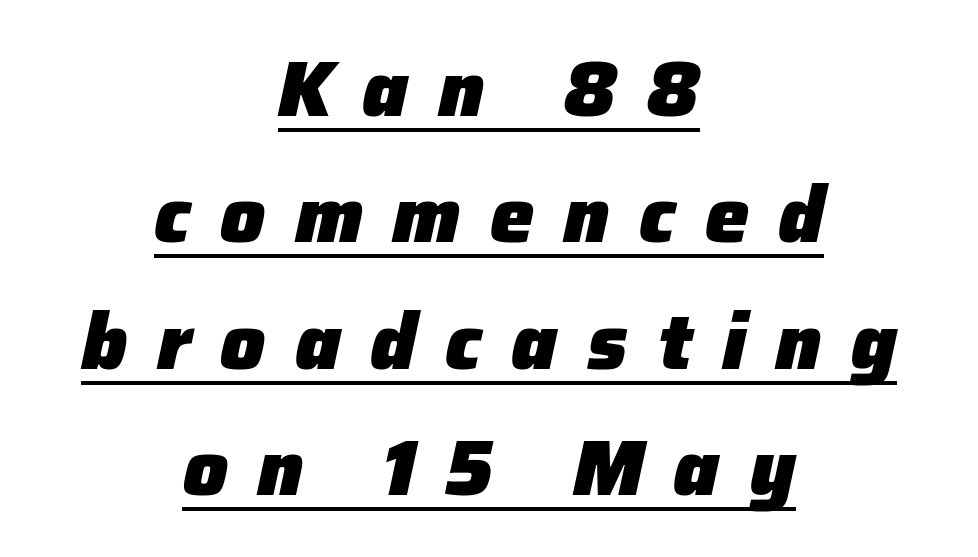
{"italic": "yes", "lean": "right", "slant_degrees": 12, "bold": "yes", "weight": "heavy", "width": "normal", "stroke_contrast": "low", "x_height": "medium", "monospaced": "no", "underline": "yes", "align": "center", "line_spacing": "normal", "line_spacing_ratio": 1.6, "letter_spacing": "wide", "letter_spacing_em": 0.37, "glyph_px": 79}
